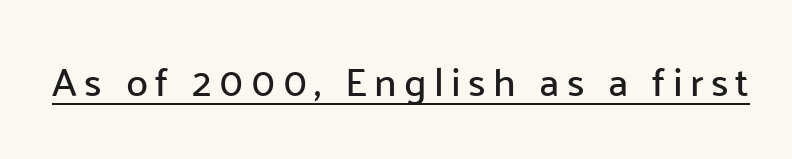
The image shows 40 px sans-serif type, upright; set underlined; low stroke contrast and a medium x-height.
